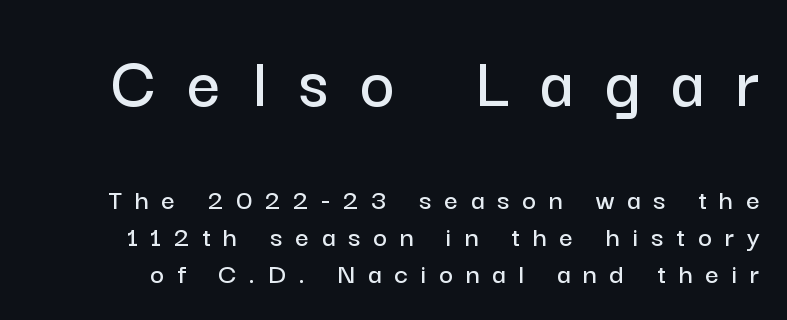
{"serif": "no", "italic": "no", "width": "normal", "stroke_contrast": "low", "x_height": "medium", "monospaced": "no", "underline": "no", "line_spacing_ratio": 1.23, "letter_spacing": "wide", "letter_spacing_em": 0.43, "larger_block": "first", "size_ratio": 2.47, "glyph_px": 74}
